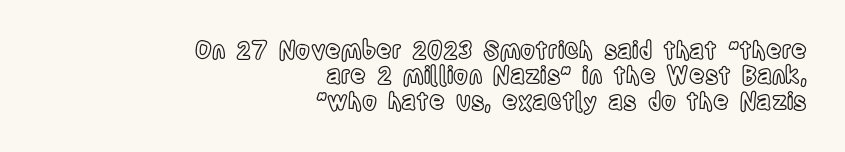
The passage shown has conventional tracking throughout. Letters rest on an invisible, unmarked baseline. Students, observe: this is what under-led, compact text looks like. A flush-right, rag-left setting is used for this passage. The letters stand upright; this is a roman face.
